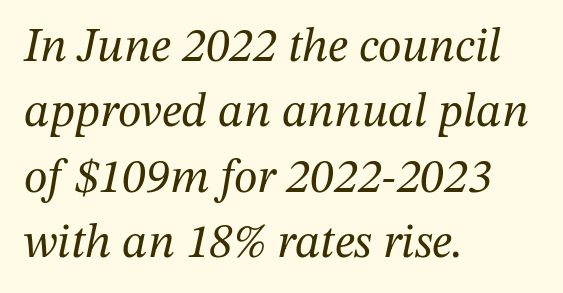
Q: Is the text bold? A: No.
Q: Is the text italic (slanted)? A: Yes, it leans right by about 12 degrees.
Q: Is the typeface a serif or a sans-serif typeface? A: Serif.
Q: Is the text underlined? A: No.
Q: How is the paragraph aligned? A: Left-aligned.
Q: Is the spacing between letters normal or unusually wide? A: Normal.
Q: Is the spacing between lines tight, normal or loose? A: Normal.
Q: Width (condensed, normal, or wide)? A: Normal.
Q: Stroke contrast? A: Medium.
Q: x-height? A: Medium.
Q: Monospaced? A: No.
